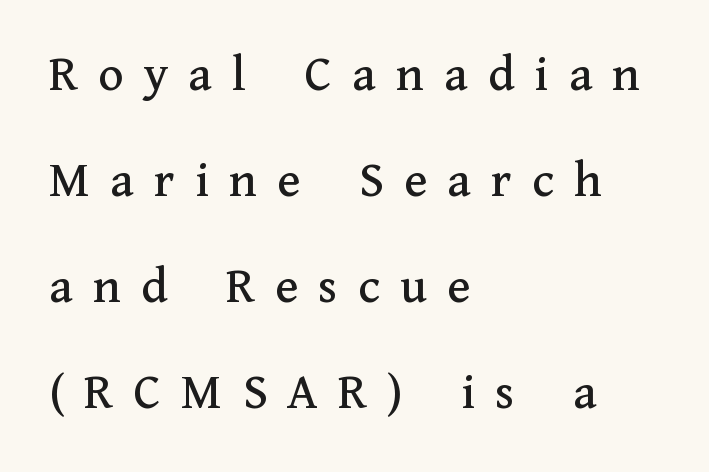
No italicization has been applied; the sample stays upright. This sample has the flowing, uneven cadence of proportional lettering. This rendering widens character spacing well past its baseline value. A serif font was chosen for this passage. Visually the block forms a straight wall on the left and a jagged coastline on the right. Clear beneath every line of the passage.
